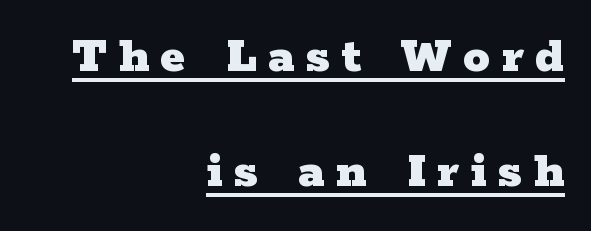
Q: Is the text bold? A: Yes.
Q: Is the text italic (slanted)? A: No, it is upright.
Q: Is the typeface a serif or a sans-serif typeface? A: Serif.
Q: Is the text underlined? A: Yes.
Q: How is the paragraph aligned? A: Right-aligned.
Q: Is the spacing between letters normal or unusually wide? A: Unusually wide.
Q: Is the spacing between lines tight, normal or loose? A: Loose.
Q: Width (condensed, normal, or wide)? A: Wide.
Q: Stroke contrast? A: Low.
Q: x-height? A: Medium.
Q: Monospaced? A: No.
